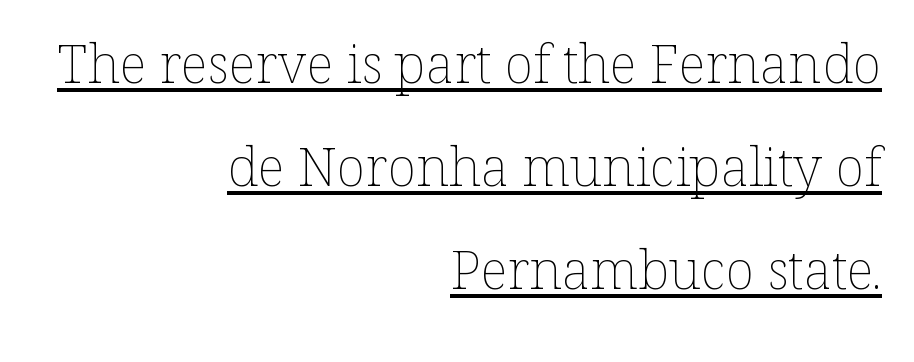
{"italic": "no", "bold": "no", "weight": "thin", "width": "normal", "stroke_contrast": "low", "x_height": "medium", "monospaced": "no", "underline": "yes", "align": "right", "line_spacing": "loose", "line_spacing_ratio": 1.91, "letter_spacing": "normal", "letter_spacing_em": 0.0, "glyph_px": 54}
